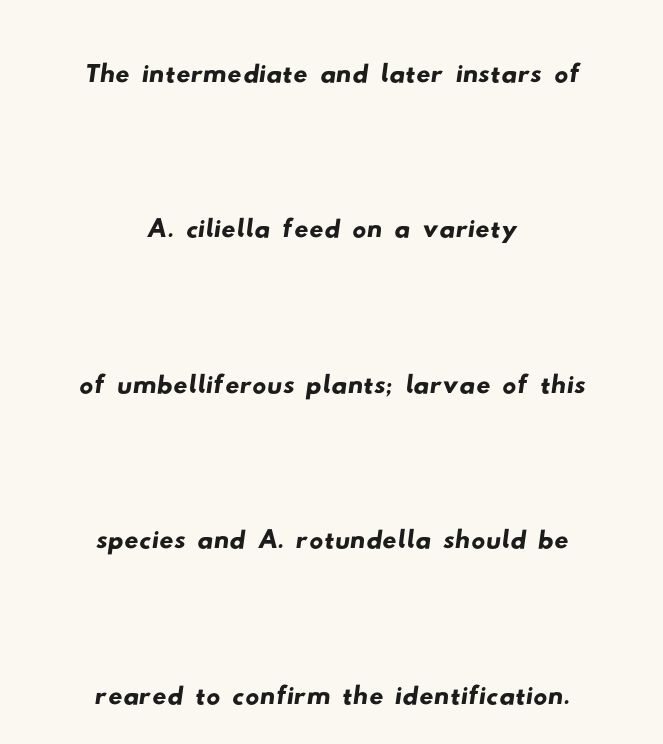
The vertical gap from one line to the next is large. The letters advance in unequal steps, a hallmark of proportional type. The space directly below the letters is spotless. The typeface chosen for these lines omits serifs.
